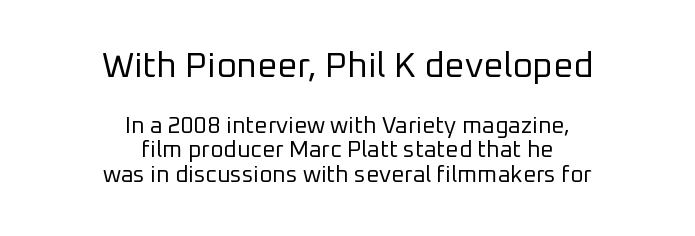
Q: Is the text bold? A: No.
Q: Is the text italic (slanted)? A: No, it is upright.
Q: Is the typeface a serif or a sans-serif typeface? A: Sans-serif.
Q: Is the text underlined? A: No.
Q: How is the paragraph aligned? A: Centered.
Q: Is the spacing between letters normal or unusually wide? A: Normal.
Q: Is the spacing between lines tight, normal or loose? A: Tight.
Q: Which block of text is set in a larger size, the first (top) or the second (bottom)? A: The first (top) one.
Q: Width (condensed, normal, or wide)? A: Normal.
Q: Stroke contrast? A: Low.
Q: x-height? A: Medium.
Q: Monospaced? A: No.
